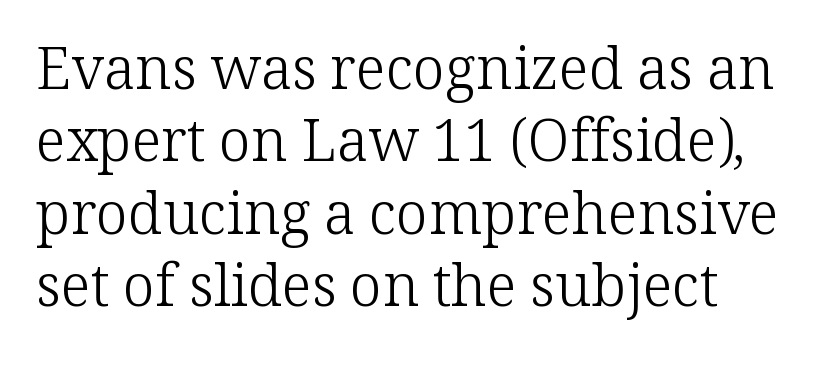
The image shows 58 px light serif type, upright; set normal line spacing (1.25x), normal letter spacing, not underlined; low stroke contrast and a medium x-height.
